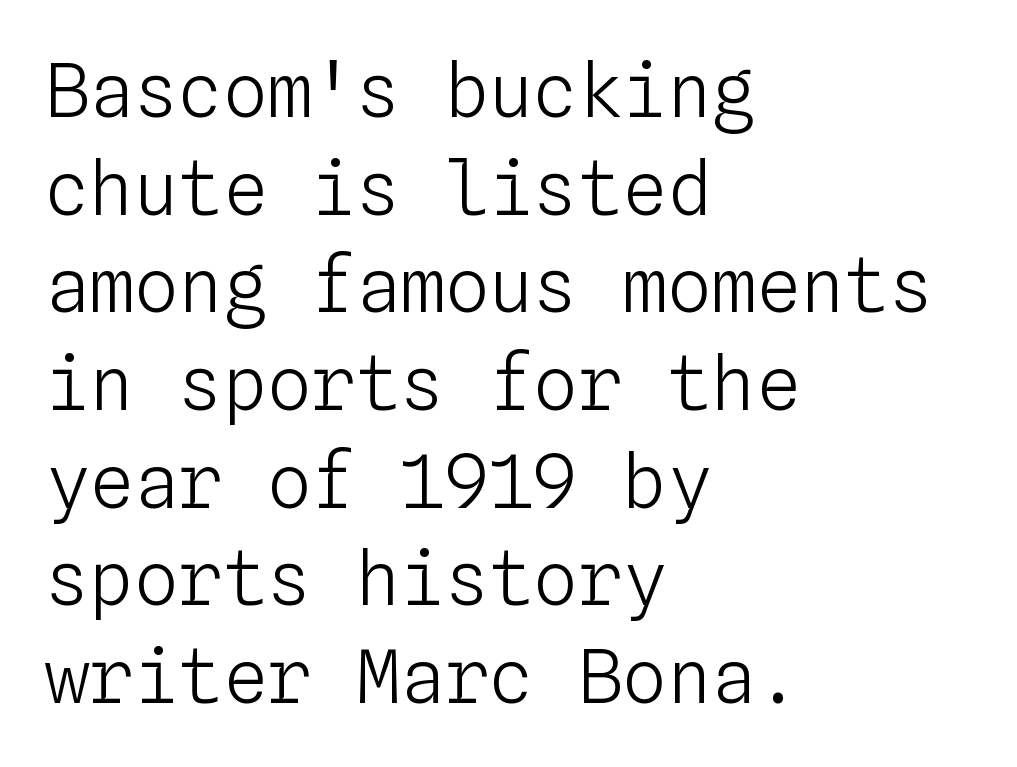
There is no visible air inserted between adjacent glyphs. A normal amount of white space separates one row of letters from the next. The face used here is monospaced, like something from a code editor. Only glyphs here, with clear space below each row. Does the copy run flush right? No — it runs flush left.
